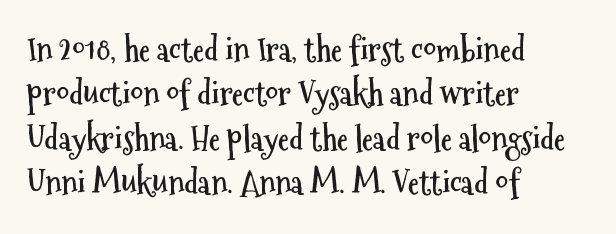
The passage shown is typed in a proportional face where columns would drift. The string is rendered with underlining switched off. Here the glyphs are tracked normally, forming tight word shapes. Every letter is thick-stroked: bold, no question. Rendered with straight, roman letterforms. No feet cap the strokes, marking this as sans-serif type.
